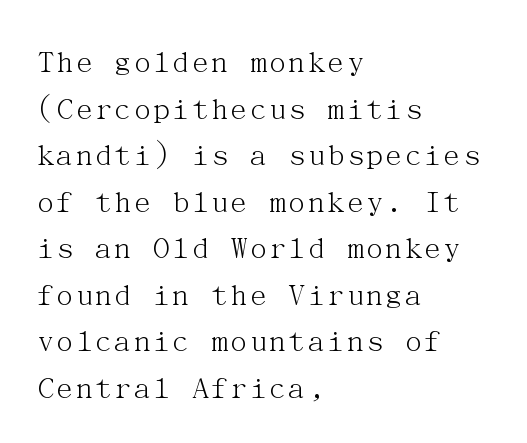
The image shows 33 px light serif type, upright; set left-aligned, normal line spacing (1.41x), normal letter spacing, not underlined; medium stroke contrast and a medium x-height.
